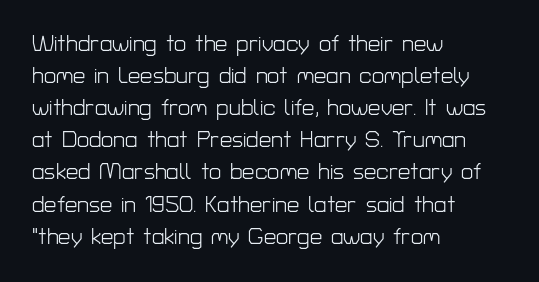
The image shows 22 px text type, upright; set left-aligned, normal line spacing (1.46x), normal letter spacing, not underlined.
